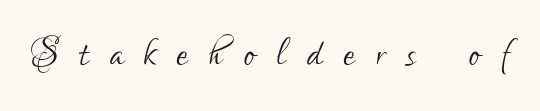
{"serif": "no", "bold": "no", "weight": "light", "width": "condensed", "stroke_contrast": "low", "x_height": "small", "monospaced": "no", "underline": "no", "letter_spacing": "wide", "letter_spacing_em": 0.42, "glyph_px": 51}
